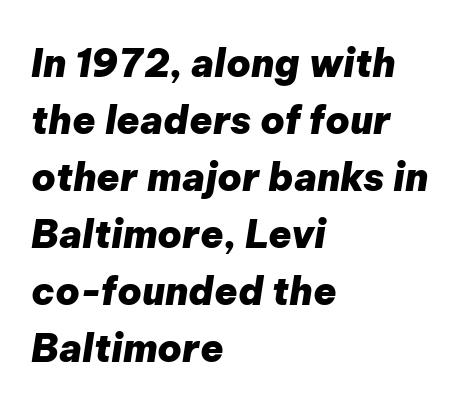
{"italic": "yes", "lean": "right", "slant_degrees": 9, "bold": "yes", "weight": "heavy", "width": "normal", "stroke_contrast": "low", "x_height": "medium", "monospaced": "no", "underline": "no", "align": "left", "line_spacing": "normal", "line_spacing_ratio": 1.5, "letter_spacing": "normal", "letter_spacing_em": 0.0, "glyph_px": 38}
